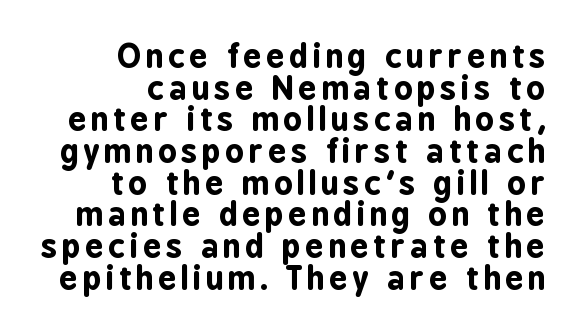
The image shows 32 px bold, condensed sans-serif type, upright; set right-aligned, tight line spacing (0.99x), not underlined; low stroke contrast and a medium x-height.
